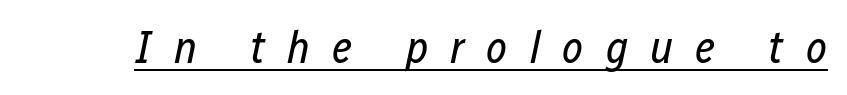
If you drew a line through each stem, it would be angled. The passage shown is typed in a proportional face where columns would drift. What stands out about the letter spacing? Its width — letters are far apart. The cut favours lightness, reaching ordinary text weight at its darkest. Beneath each row of characters lies a ruled line.
